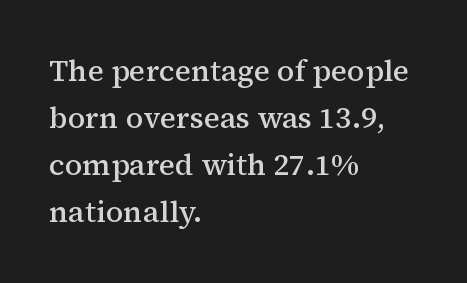
Q: Is the text bold? A: Semi-bold.
Q: Is the text italic (slanted)? A: No, it is upright.
Q: Is the typeface a serif or a sans-serif typeface? A: Serif.
Q: Is the text underlined? A: No.
Q: How is the paragraph aligned? A: Left-aligned.
Q: Is the spacing between letters normal or unusually wide? A: Normal.
Q: Is the spacing between lines tight, normal or loose? A: Normal.
Q: Width (condensed, normal, or wide)? A: Normal.
Q: Stroke contrast? A: Medium.
Q: x-height? A: Medium.
Q: Monospaced? A: No.
